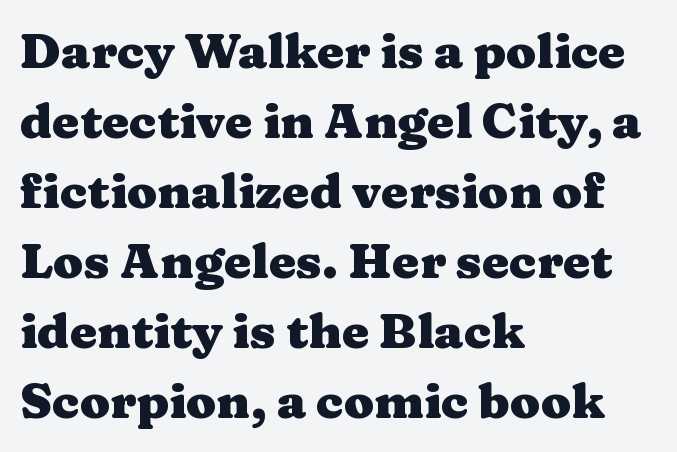
Is this a sans? No — the strokes have serifs. A typesetter would call this leading conventional body-copy spacing. There is no visible air inserted between adjacent glyphs. Notice how thick the strokes are: this is what a full bold looks like. The face used here is proportionally spaced, like ordinary book or web type.
